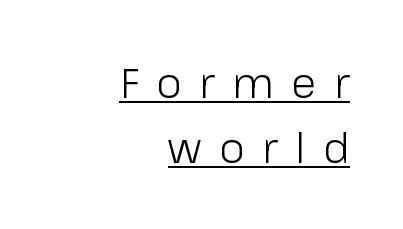
Q: Is the text bold? A: No.
Q: Is the text italic (slanted)? A: No, it is upright.
Q: Is the typeface a serif or a sans-serif typeface? A: Sans-serif.
Q: Is the text underlined? A: Yes.
Q: How is the paragraph aligned? A: Right-aligned.
Q: Is the spacing between letters normal or unusually wide? A: Unusually wide.
Q: Is the spacing between lines tight, normal or loose? A: Normal.
Q: Width (condensed, normal, or wide)? A: Normal.
Q: Stroke contrast? A: Low.
Q: x-height? A: Medium.
Q: Monospaced? A: No.
